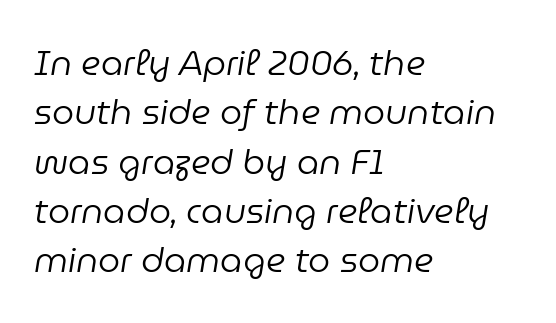
{"italic": "yes", "lean": "right", "slant_degrees": 9, "bold": "no", "weight": "regular", "width": "normal", "stroke_contrast": "low", "x_height": "medium", "monospaced": "no", "underline": "no", "align": "left", "line_spacing": "normal", "line_spacing_ratio": 1.41, "letter_spacing": "normal", "letter_spacing_em": 0.0, "glyph_px": 35}
